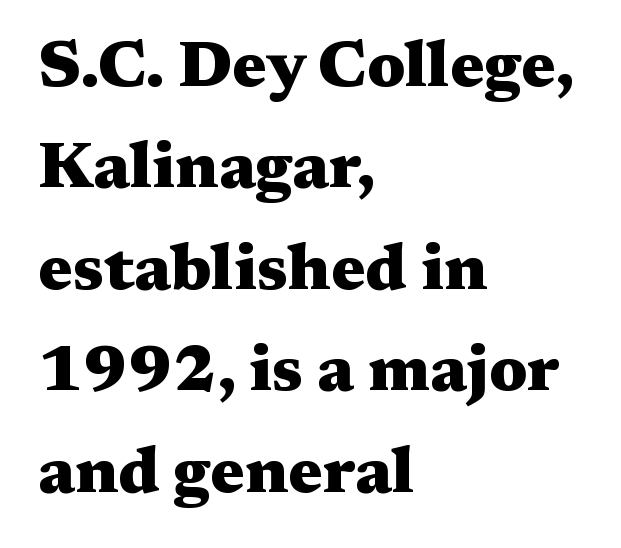
{"serif": "yes", "italic": "no", "bold": "yes", "weight": "heavy", "width": "wide", "stroke_contrast": "medium", "x_height": "medium", "monospaced": "no", "underline": "no", "align": "left", "line_spacing": "normal", "line_spacing_ratio": 1.56, "letter_spacing": "normal", "letter_spacing_em": 0.0, "glyph_px": 65}
